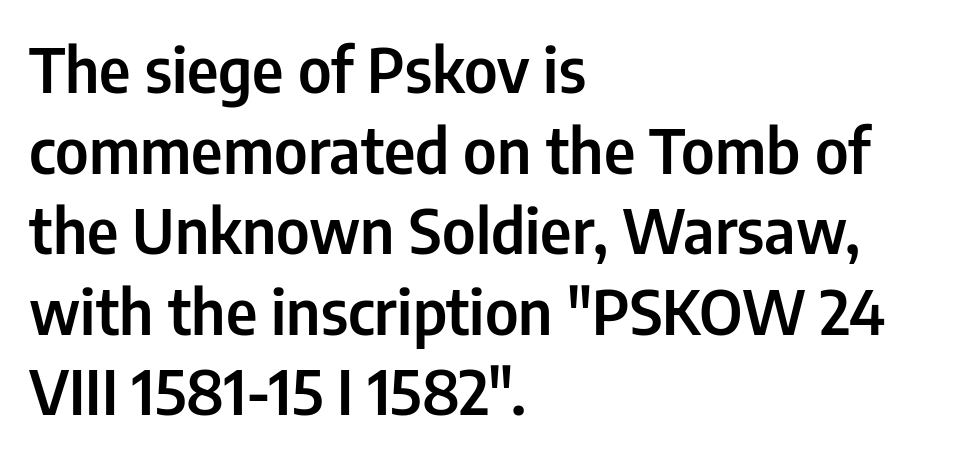
The type sits square on the baseline with zero lean. Each letter's strokes conclude bluntly, with no projecting serifs. Default kerning and tracking; the words read as compact shapes. The leading is moderate, giving the passage an even texture.
